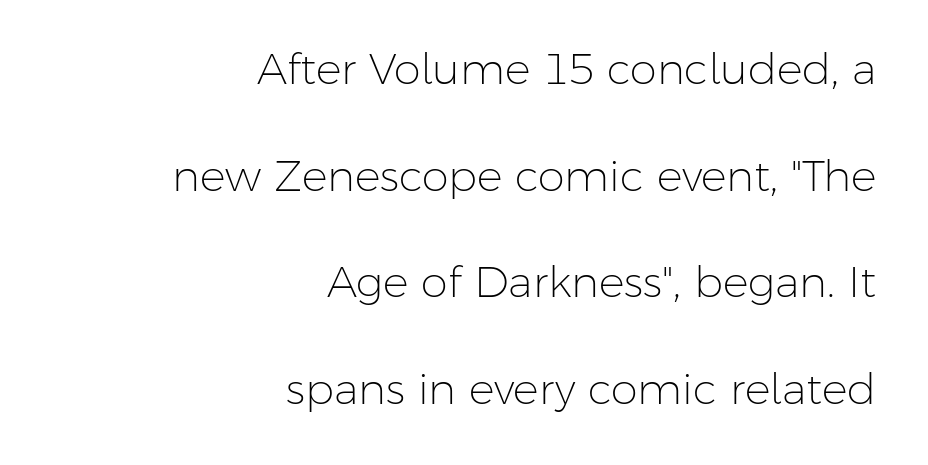
Q: Is the text bold? A: No.
Q: Is the text italic (slanted)? A: No, it is upright.
Q: Is the typeface a serif or a sans-serif typeface? A: Sans-serif.
Q: Is the text underlined? A: No.
Q: How is the paragraph aligned? A: Right-aligned.
Q: Is the spacing between letters normal or unusually wide? A: Normal.
Q: Is the spacing between lines tight, normal or loose? A: Loose.
Q: Width (condensed, normal, or wide)? A: Normal.
Q: Stroke contrast? A: Low.
Q: x-height? A: Medium.
Q: Monospaced? A: No.
